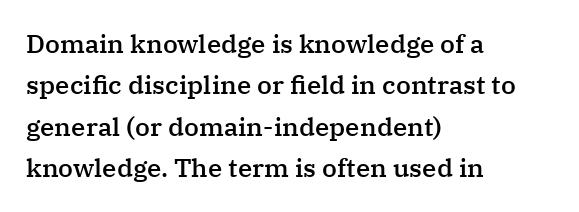
Q: Is the text bold? A: Semi-bold.
Q: Is the text italic (slanted)? A: No, it is upright.
Q: Is the text underlined? A: No.
Q: How is the paragraph aligned? A: Left-aligned.
Q: Is the spacing between letters normal or unusually wide? A: Normal.
Q: Is the spacing between lines tight, normal or loose? A: Normal.
